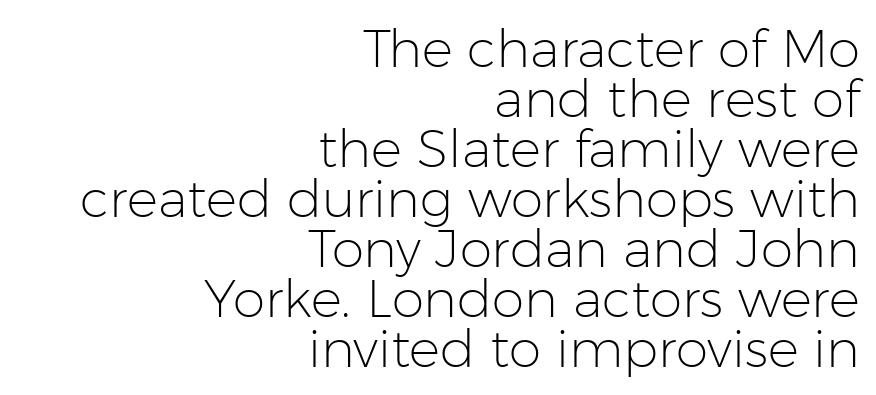
{"serif": "no", "italic": "no", "bold": "no", "weight": "light", "width": "normal", "stroke_contrast": "low", "x_height": "medium", "monospaced": "no", "underline": "no", "align": "right", "line_spacing": "tight", "line_spacing_ratio": 0.96, "letter_spacing": "normal", "letter_spacing_em": 0.0, "glyph_px": 52}
